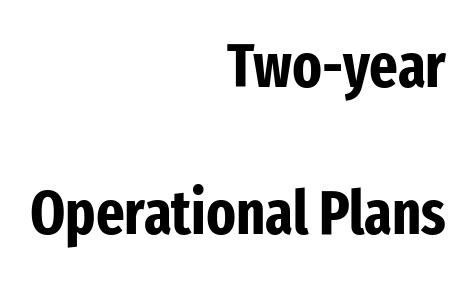
{"serif": "no", "italic": "no", "bold": "yes", "weight": "bold", "width": "condensed", "stroke_contrast": "low", "x_height": "medium", "monospaced": "no", "underline": "no", "align": "right", "line_spacing": "loose", "line_spacing_ratio": 2.41, "letter_spacing": "normal", "letter_spacing_em": 0.0, "glyph_px": 61}
